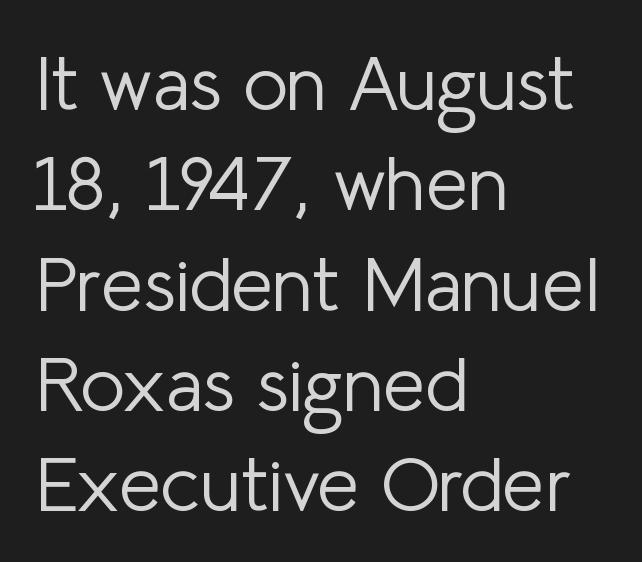
Q: Is the text bold? A: No.
Q: Is the text italic (slanted)? A: No, it is upright.
Q: Is the typeface a serif or a sans-serif typeface? A: Sans-serif.
Q: Is the text underlined? A: No.
Q: How is the paragraph aligned? A: Left-aligned.
Q: Is the spacing between letters normal or unusually wide? A: Normal.
Q: Is the spacing between lines tight, normal or loose? A: Normal.
Q: Width (condensed, normal, or wide)? A: Normal.
Q: Stroke contrast? A: Low.
Q: x-height? A: Medium.
Q: Monospaced? A: No.
